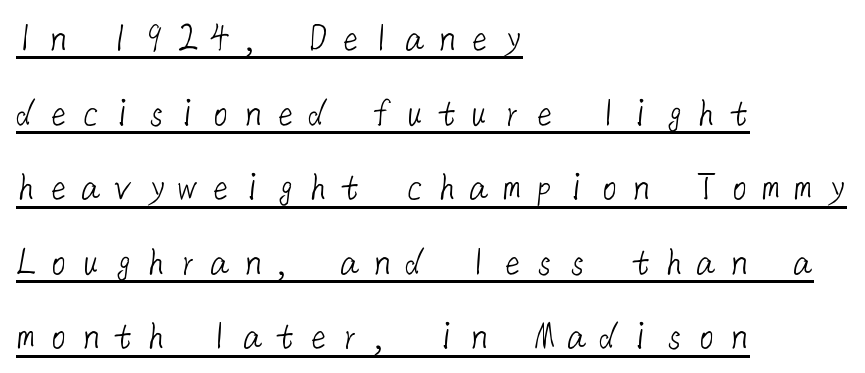
The image shows 41 px light sans-serif type; set left-aligned, line spacing 1.82x, unusually wide letter spacing (+0.29 em), underlined; low stroke contrast and a medium x-height.
